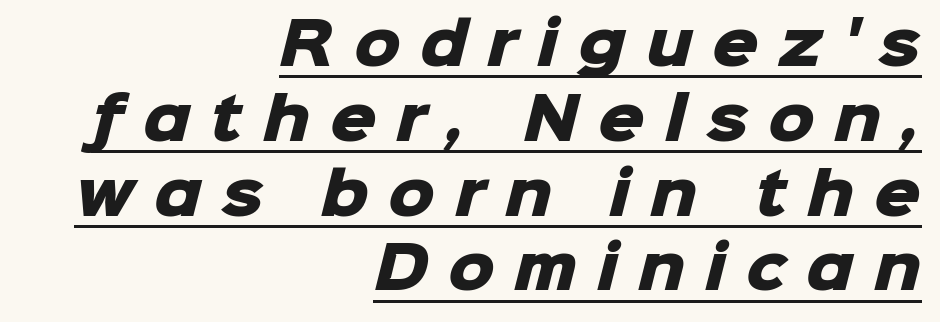
{"serif": "no", "bold": "yes", "weight": "heavy", "width": "normal", "stroke_contrast": "low", "x_height": "medium", "monospaced": "no", "underline": "yes", "align": "right", "line_spacing": "normal", "line_spacing_ratio": 1.29, "letter_spacing": "wide", "letter_spacing_em": 0.34, "glyph_px": 58}
